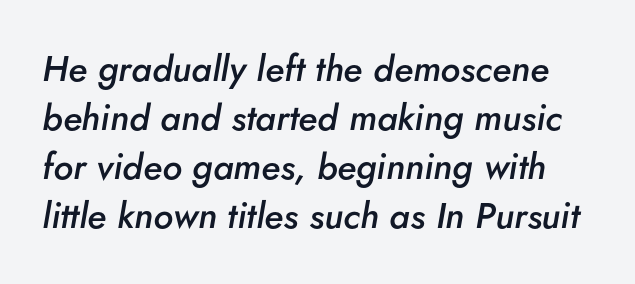
The image shows 36 px semibold type, italic (leaning right); set normal line spacing (1.36x), normal letter spacing, not underlined; low stroke contrast and a small x-height.
